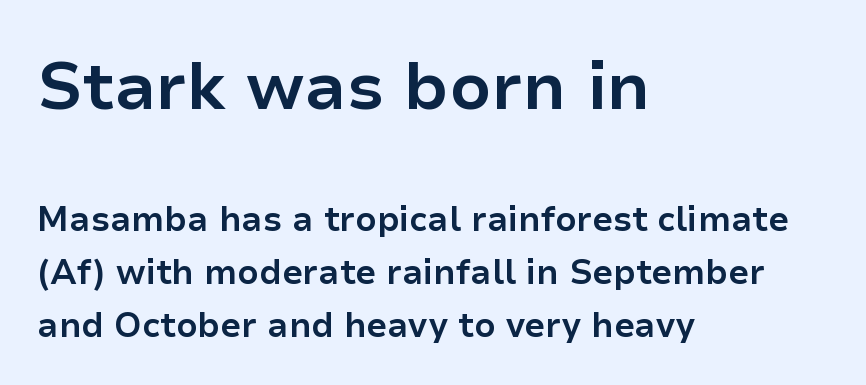
The ragged edge is on the right, which tells us the setting is flush left. You could not count columns in this text — the font is proportionally spaced. On the weight axis this lands at bold, roughly 700. The upper block of text is set noticeably larger than the block beneath it. Stroke terminals: plain, sans-serif.
